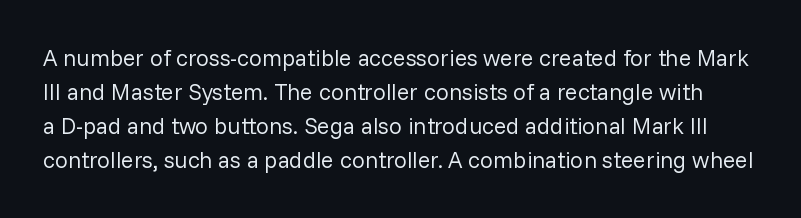
{"italic": "no", "bold": "no", "underline": "no", "line_spacing": "normal", "line_spacing_ratio": 1.48, "letter_spacing": "normal", "letter_spacing_em": 0.0, "glyph_px": 23}
